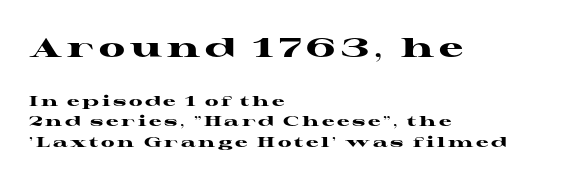
Type size steps down from the first block to the second. These lines were composed using upright roman letters. The baseline area is clear. Interline gaps are of average width in this sample.
